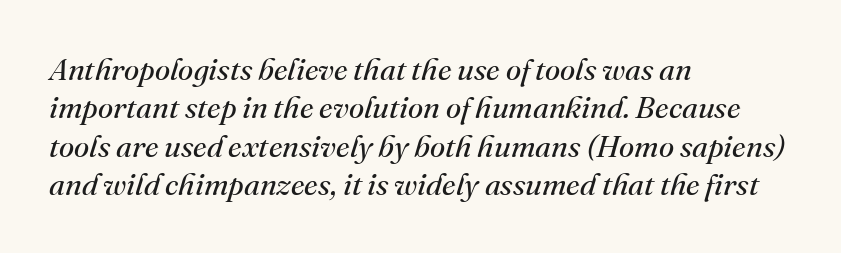
The image shows 31 px regular-weight serif type, italic (leaning right); set left-aligned, line spacing 1.24x, normal letter spacing, not underlined; medium stroke contrast and a small x-height.
